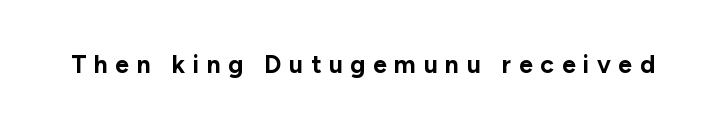
{"italic": "no", "bold": "yes", "underline": "no", "letter_spacing": "wide", "letter_spacing_em": 0.3, "glyph_px": 25}
